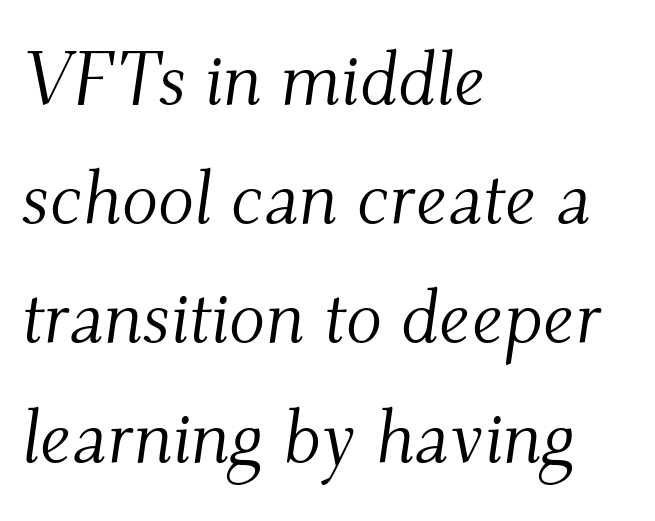
A typesetter would mark this as italic. A typesetter would call this proportional, since set widths differ per character. The strokes are not fattened; the text isn't bold. Nobody drew a line under any word here.
